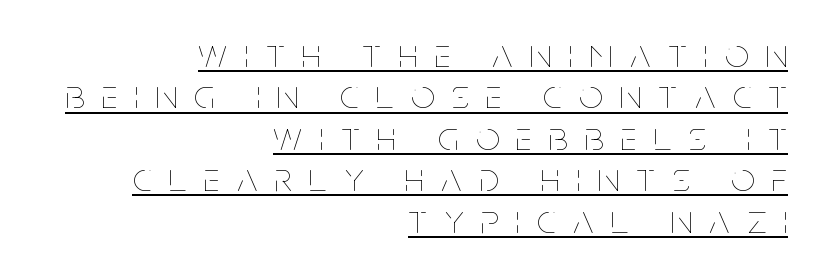
{"italic": "no", "bold": "no", "weight": "thin", "width": "condensed", "stroke_contrast": "low", "x_height": "large", "monospaced": "no", "underline": "yes", "align": "right", "line_spacing": "tight", "line_spacing_ratio": 1.01, "letter_spacing": "wide", "letter_spacing_em": 0.43, "glyph_px": 41}
